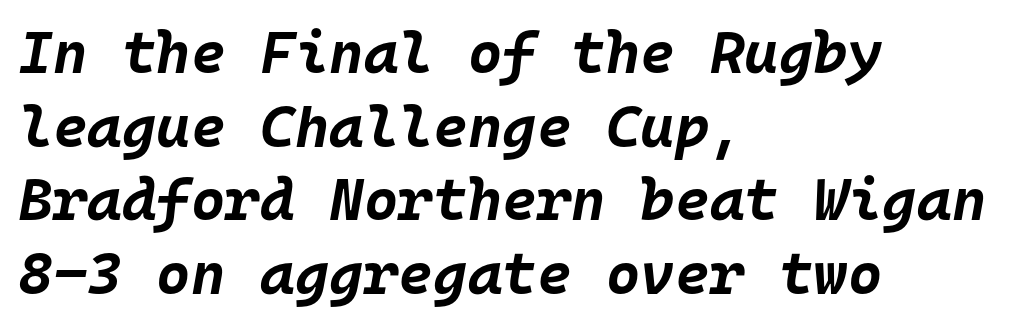
Q: Is the text bold? A: Yes.
Q: Is the text italic (slanted)? A: Yes, it leans right by about 10 degrees.
Q: Is the text underlined? A: No.
Q: How is the paragraph aligned? A: Left-aligned.
Q: Is the spacing between letters normal or unusually wide? A: Normal.
Q: Is the spacing between lines tight, normal or loose? A: Normal.
Q: Width (condensed, normal, or wide)? A: Normal.
Q: Stroke contrast? A: Low.
Q: x-height? A: Large.
Q: Monospaced? A: Yes.
